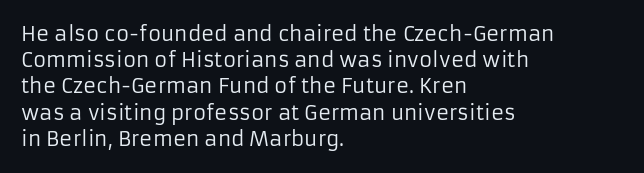
{"italic": "no", "bold": "no", "underline": "no", "align": "left", "line_spacing": "normal", "line_spacing_ratio": 1.31, "letter_spacing": "normal", "letter_spacing_em": 0.0, "glyph_px": 20}
